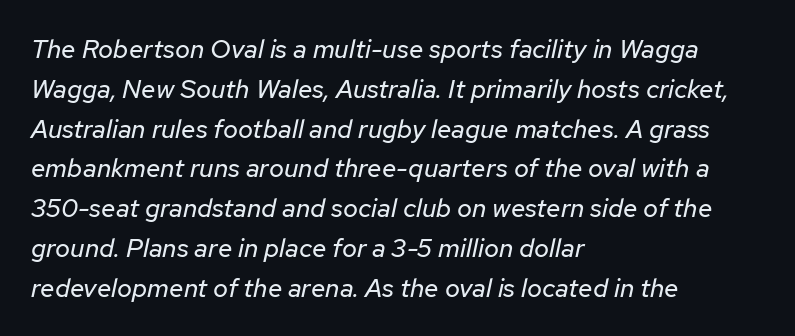
The image shows 26 px text type, italic (leaning right); set left-aligned, normal line spacing (1.53x), normal letter spacing, not underlined.
